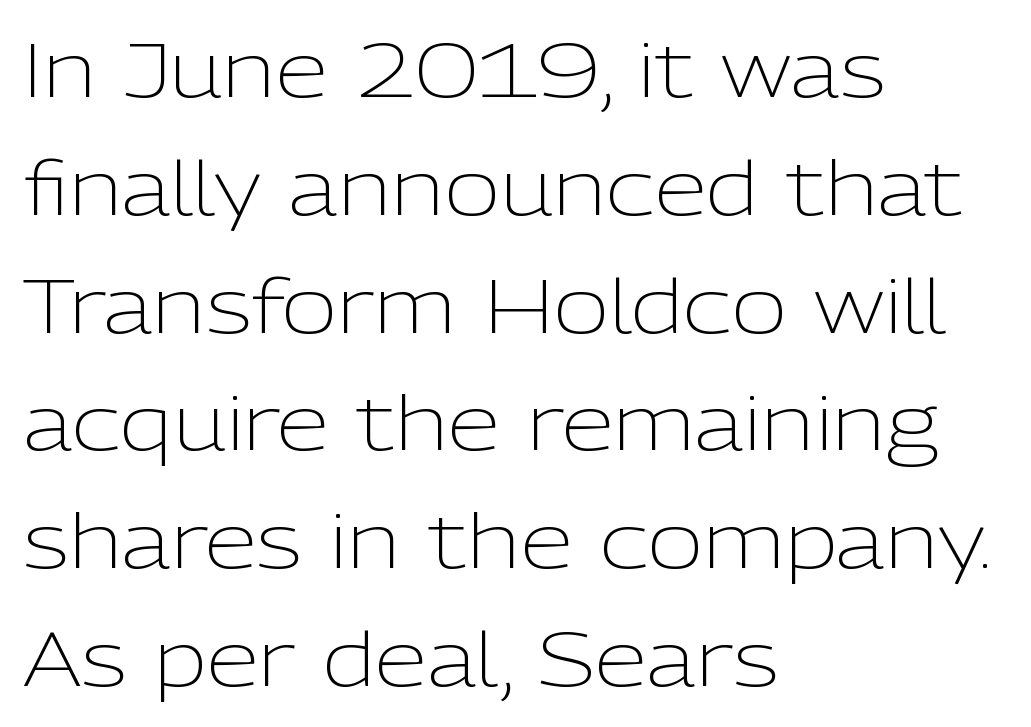
{"serif": "no", "italic": "no", "bold": "no", "weight": "light", "width": "normal", "stroke_contrast": "low", "x_height": "medium", "monospaced": "no", "underline": "no", "align": "left", "line_spacing": "normal", "line_spacing_ratio": 1.55, "letter_spacing": "normal", "letter_spacing_em": 0.0, "glyph_px": 76}
